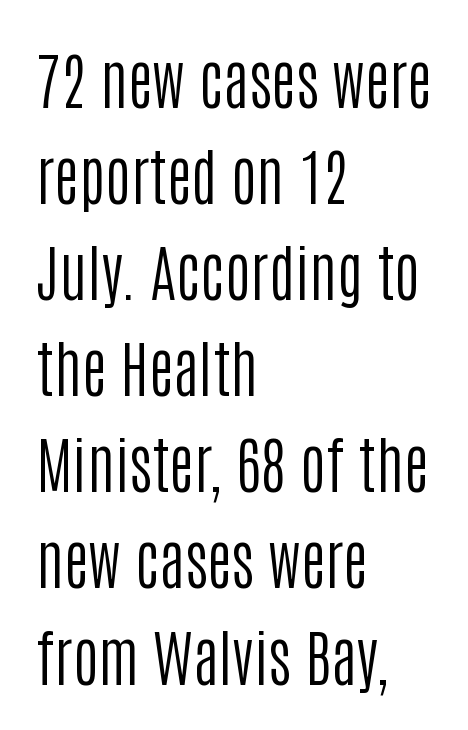
The image shows 62 px regular-weight, condensed sans-serif type, upright; set left-aligned, normal line spacing (1.55x), normal letter spacing, not underlined; low stroke contrast and a large x-height.
